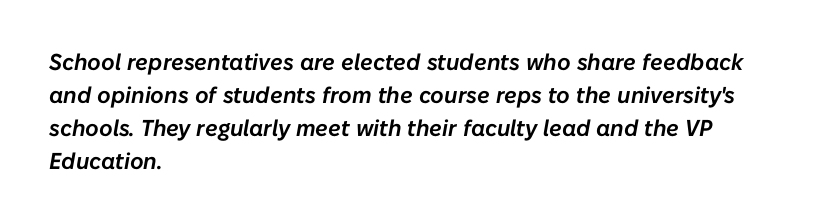
{"italic": "yes", "lean": "right", "slant_degrees": 10, "underline": "no", "align": "left", "line_spacing": "normal", "line_spacing_ratio": 1.43, "letter_spacing": "normal", "letter_spacing_em": 0.0, "glyph_px": 23}
